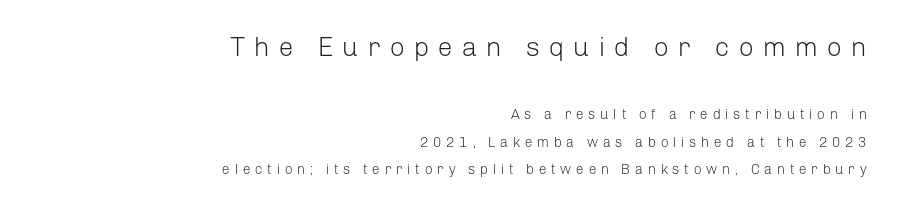
Q: Is the text bold? A: No.
Q: Is the text italic (slanted)? A: No, it is upright.
Q: Is the text underlined? A: No.
Q: How is the paragraph aligned? A: Right-aligned.
Q: Is the spacing between letters normal or unusually wide? A: Unusually wide.
Q: Is the spacing between lines tight, normal or loose? A: Loose.
Q: Which block of text is set in a larger size, the first (top) or the second (bottom)? A: The first (top) one.
